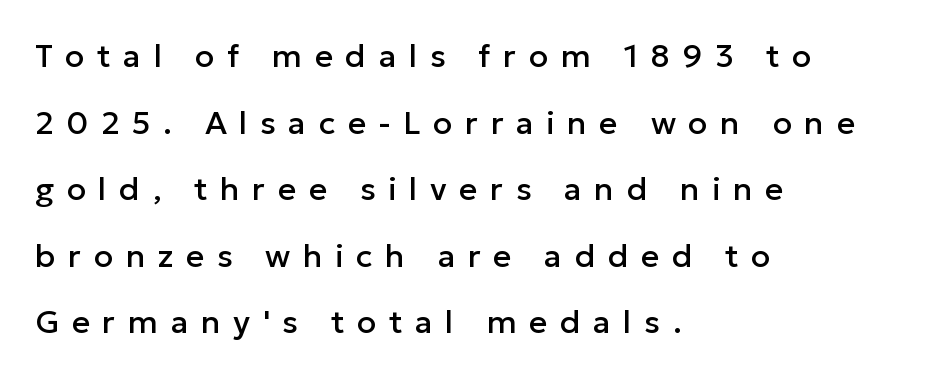
Q: Is the text italic (slanted)? A: No, it is upright.
Q: Is the typeface a serif or a sans-serif typeface? A: Sans-serif.
Q: Is the text underlined? A: No.
Q: How is the paragraph aligned? A: Left-aligned.
Q: Is the spacing between letters normal or unusually wide? A: Unusually wide.
Q: Is the spacing between lines tight, normal or loose? A: Loose.
Q: Width (condensed, normal, or wide)? A: Normal.
Q: Stroke contrast? A: Low.
Q: x-height? A: Medium.
Q: Monospaced? A: No.
